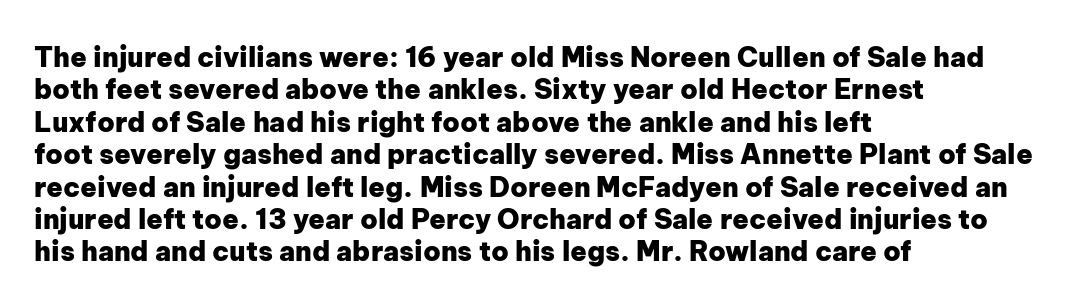
{"italic": "no", "bold": "yes", "underline": "no", "align": "left", "line_spacing_ratio": 1.2, "letter_spacing": "normal", "letter_spacing_em": 0.0, "glyph_px": 27}
